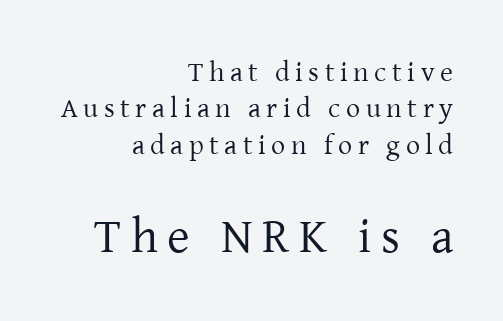
The face used here appears at its bigger size in the lower chunk. Letter spacing: wide. Spacing verdict: proportional, widths tailored to each character. Descender tails drop into unmarked territory.
